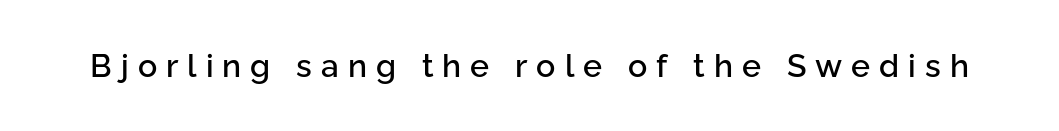
Does the type have serifs? No, each stem ends abruptly. Think of a printed novel: that variable character pitch is what you see here. If you drew a line through each stem, it would be perfectly vertical. Honestly, there is no underline to notice here at all. Between one letter and the next there's a generous, obvious gap.
